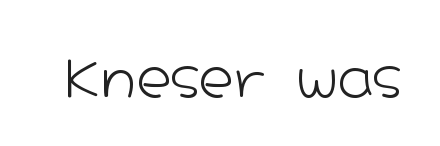
Q: Is the text bold? A: No.
Q: Is the text italic (slanted)? A: No, it is upright.
Q: Is the typeface a serif or a sans-serif typeface? A: Sans-serif.
Q: Is the text underlined? A: No.
Q: Is the spacing between letters normal or unusually wide? A: Normal.
Q: Width (condensed, normal, or wide)? A: Wide.
Q: Stroke contrast? A: Low.
Q: x-height? A: Medium.
Q: Monospaced? A: No.
